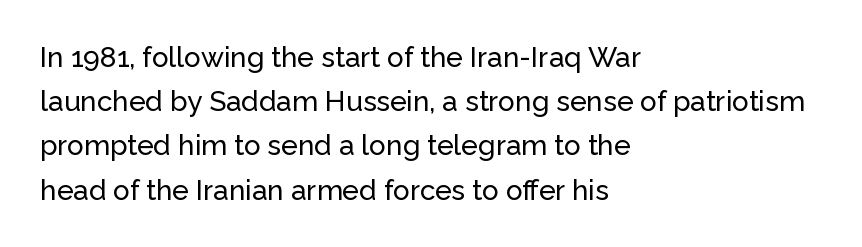
You could call the tracking neutral — neither tight nor loose. Typographically, this falls in the sans-serif category. Short and long lines alike share a common starting point at left. A typesetter would call this leading conventional body-copy spacing.
